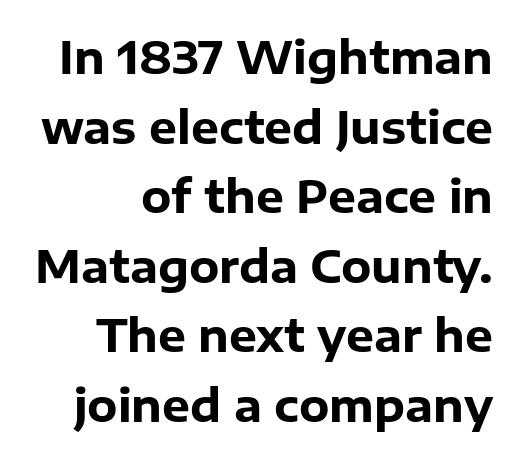
Q: Is the text bold? A: Yes.
Q: Is the text italic (slanted)? A: No, it is upright.
Q: Is the typeface a serif or a sans-serif typeface? A: Sans-serif.
Q: Is the text underlined? A: No.
Q: Is the spacing between letters normal or unusually wide? A: Normal.
Q: Is the spacing between lines tight, normal or loose? A: Normal.
Q: Width (condensed, normal, or wide)? A: Normal.
Q: Stroke contrast? A: Low.
Q: x-height? A: Medium.
Q: Monospaced? A: No.
